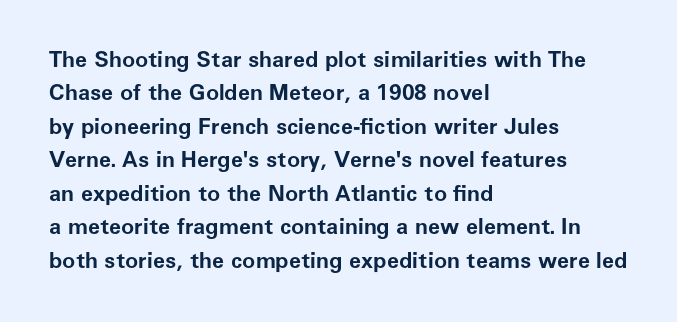
The image shows 22 px bold type, upright; set left-aligned, normal line spacing (1.52x), normal letter spacing, not underlined.
